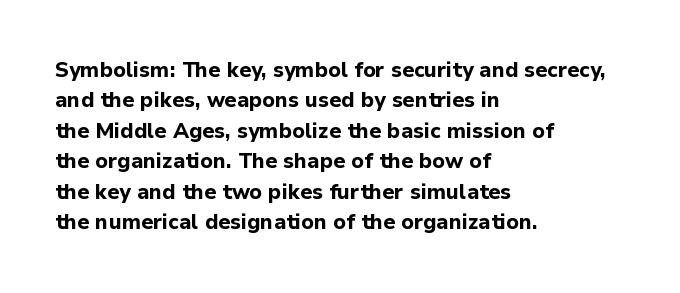
Notice how the stems are strictly vertical — no italics here. These words are printed bold, with thick strokes throughout. Leading: standard. You could call the tracking neutral — neither tight nor loose. The rendering anchors every line to the left-hand side. The words here are not underlined.
